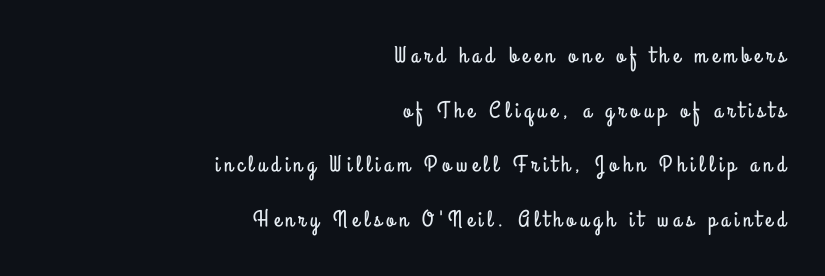
This sample is right-justified, so line beginnings fall wherever the words allow. Is there much room between lines? Yes — plenty of vertical air separates them. Notice how the stems are strictly vertical — no italics here. A typesetter would call this heavily tracked-out type. The strip under each line holds only bare page.
